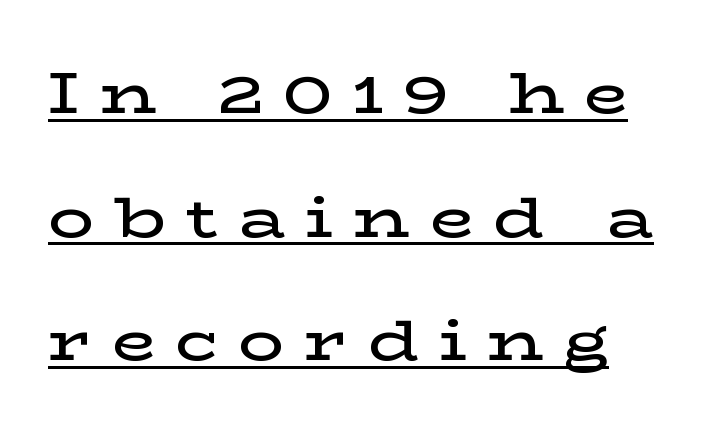
Q: Is the text bold? A: Semi-bold.
Q: Is the text italic (slanted)? A: No, it is upright.
Q: Is the typeface a serif or a sans-serif typeface? A: Serif.
Q: Is the text underlined? A: Yes.
Q: Is the spacing between letters normal or unusually wide? A: Unusually wide.
Q: Is the spacing between lines tight, normal or loose? A: Loose.
Q: Width (condensed, normal, or wide)? A: Wide.
Q: Stroke contrast? A: Low.
Q: x-height? A: Medium.
Q: Monospaced? A: No.
